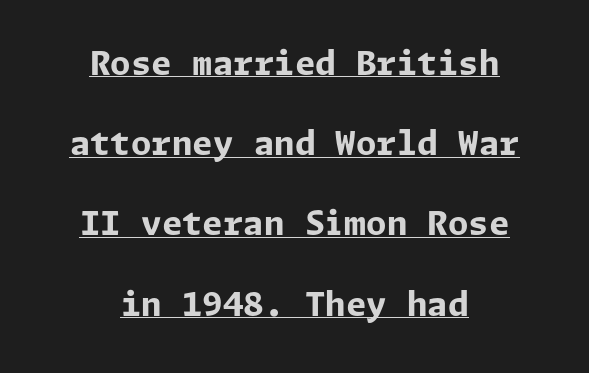
The image shows 33 px bold sans-serif type, upright; set centered, loose line spacing (2.43x), normal letter spacing, underlined; low stroke contrast and a medium x-height.
